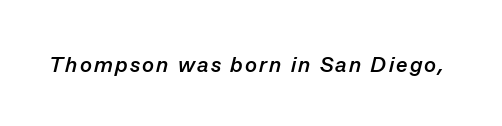
Q: Is the text bold? A: Yes.
Q: Is the text italic (slanted)? A: Yes, it leans right by about 13 degrees.
Q: Is the text underlined? A: No.
